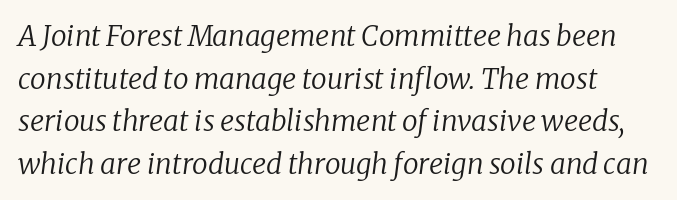
The image shows 28 px regular-weight serif type, italic (leaning right); set normal line spacing (1.52x), normal letter spacing, not underlined; low stroke contrast and a medium x-height.
